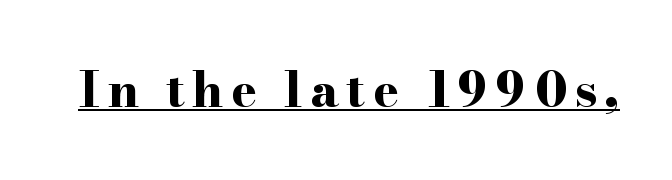
{"serif": "yes", "italic": "no", "bold": "yes", "weight": "bold", "width": "wide", "stroke_contrast": "high", "x_height": "small", "monospaced": "no", "underline": "yes", "glyph_px": 48}
